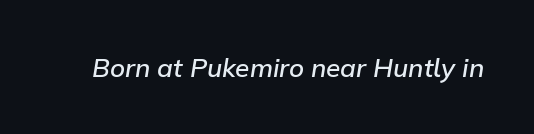
{"italic": "yes", "lean": "right", "slant_degrees": 9, "bold": "semi", "underline": "no", "letter_spacing": "normal", "letter_spacing_em": 0.0, "glyph_px": 26}
